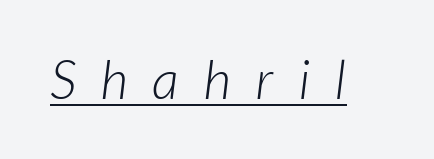
Q: Is the text bold? A: No.
Q: Is the typeface a serif or a sans-serif typeface? A: Sans-serif.
Q: Is the text underlined? A: Yes.
Q: Is the spacing between letters normal or unusually wide? A: Unusually wide.
Q: Width (condensed, normal, or wide)? A: Normal.
Q: Stroke contrast? A: Low.
Q: x-height? A: Medium.
Q: Monospaced? A: No.
